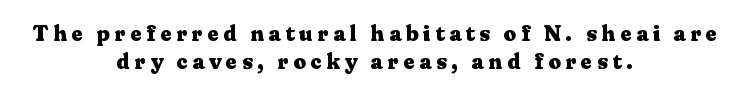
Q: Is the text bold? A: Yes.
Q: Is the text italic (slanted)? A: No, it is upright.
Q: Is the text underlined? A: No.
Q: How is the paragraph aligned? A: Centered.
Q: Is the spacing between letters normal or unusually wide? A: Unusually wide.
Q: Is the spacing between lines tight, normal or loose? A: Normal.
